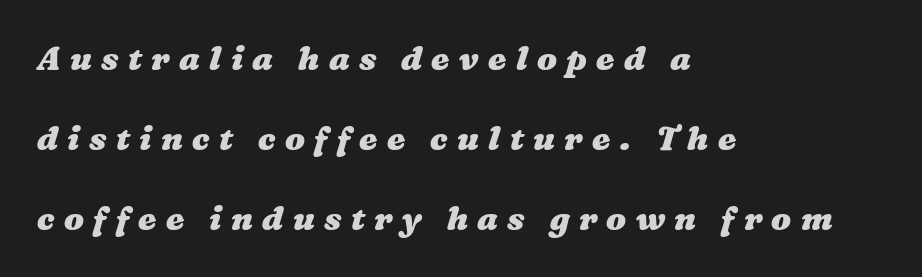
The image shows 33 px heavy, wide type; set left-aligned, loose line spacing (2.43x), unusually wide letter spacing (+0.28 em), not underlined; medium stroke contrast and a medium x-height.
